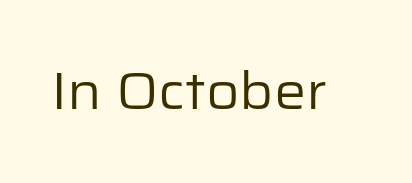
Compared with a typical body face, this is equally light or lighter still. Is the letter spacing exaggerated? No — it looks like the ordinary default. The font family rendered here belongs to the sans-serif group. Just letters on the line, the space beneath them empty. Vertical strokes here are truly vertical. You could not count columns in this text — the font is proportionally spaced.
